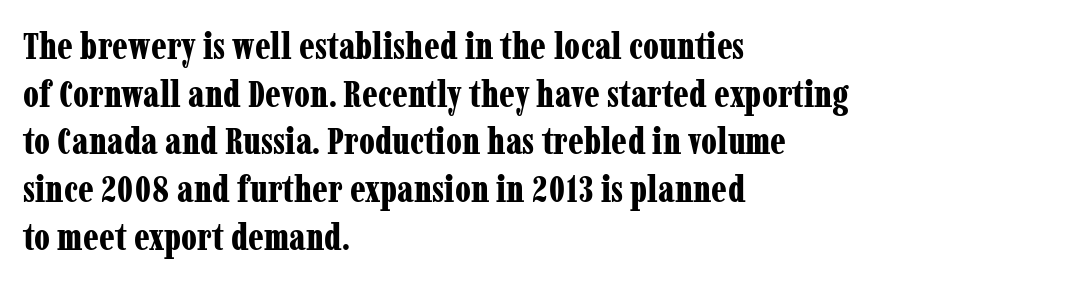
Q: Is the text bold? A: Yes.
Q: Is the text italic (slanted)? A: No, it is upright.
Q: Is the typeface a serif or a sans-serif typeface? A: Serif.
Q: Is the text underlined? A: No.
Q: How is the paragraph aligned? A: Left-aligned.
Q: Is the spacing between letters normal or unusually wide? A: Normal.
Q: Is the spacing between lines tight, normal or loose? A: Normal.
Q: Width (condensed, normal, or wide)? A: Condensed.
Q: Stroke contrast? A: Low.
Q: x-height? A: Medium.
Q: Monospaced? A: No.
